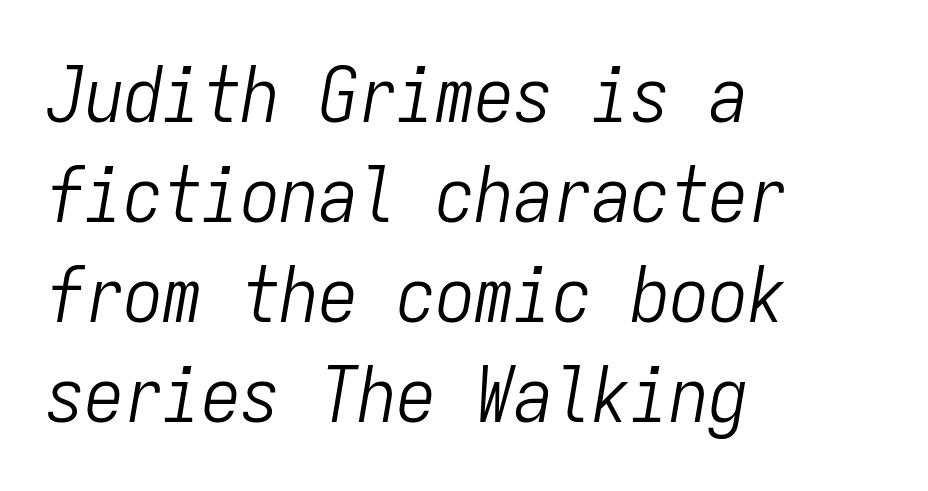
The image shows 78 px light, condensed type, italic (leaning right), monospaced; set left-aligned, normal line spacing (1.28x), normal letter spacing, not underlined; low stroke contrast and a medium x-height.
